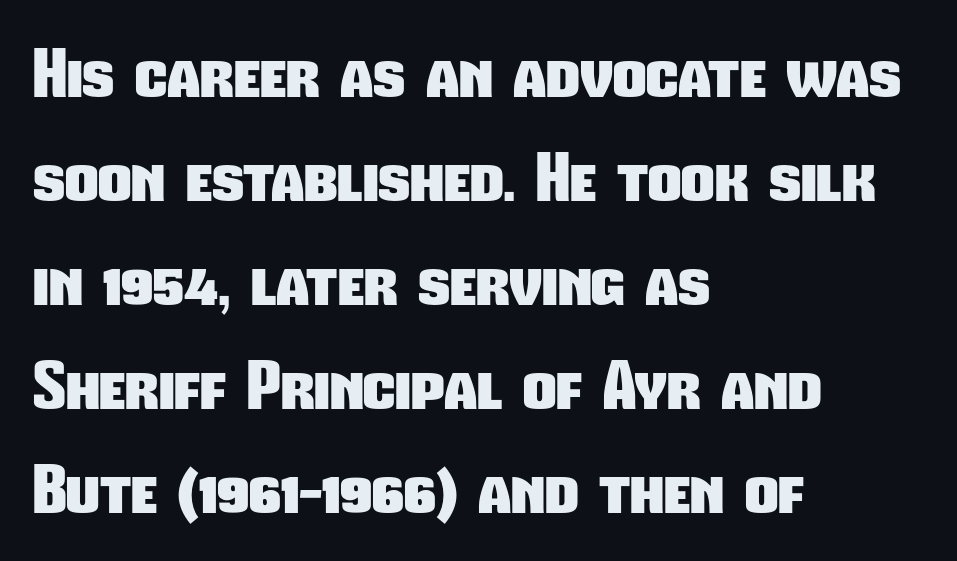
Q: Is the text bold? A: Yes.
Q: Is the typeface a serif or a sans-serif typeface? A: Sans-serif.
Q: Is the text underlined? A: No.
Q: How is the paragraph aligned? A: Left-aligned.
Q: Is the spacing between letters normal or unusually wide? A: Normal.
Q: Is the spacing between lines tight, normal or loose? A: Normal.
Q: Width (condensed, normal, or wide)? A: Condensed.
Q: Stroke contrast? A: Low.
Q: x-height? A: Medium.
Q: Monospaced? A: No.
